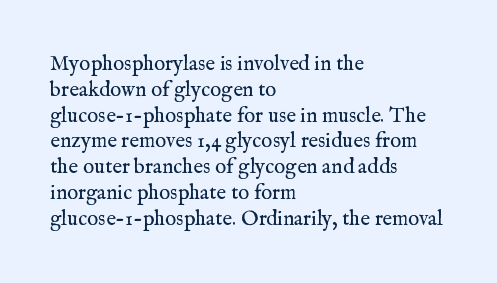
{"italic": "no", "bold": "no", "underline": "no", "align": "left", "line_spacing_ratio": 1.23, "letter_spacing": "normal", "letter_spacing_em": 0.0, "glyph_px": 21}
